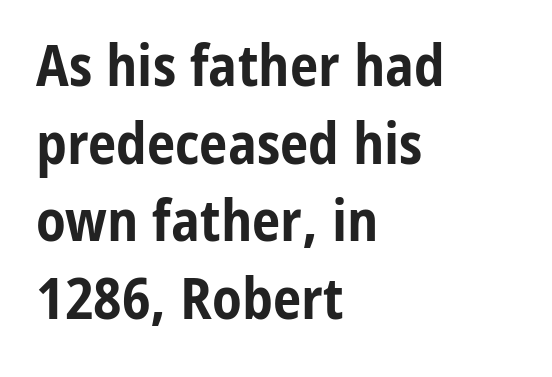
Q: Is the text bold? A: Yes.
Q: Is the text italic (slanted)? A: No, it is upright.
Q: Is the typeface a serif or a sans-serif typeface? A: Sans-serif.
Q: Is the text underlined? A: No.
Q: How is the paragraph aligned? A: Left-aligned.
Q: Is the spacing between letters normal or unusually wide? A: Normal.
Q: Is the spacing between lines tight, normal or loose? A: Normal.
Q: Width (condensed, normal, or wide)? A: Condensed.
Q: Stroke contrast? A: Low.
Q: x-height? A: Medium.
Q: Monospaced? A: No.
